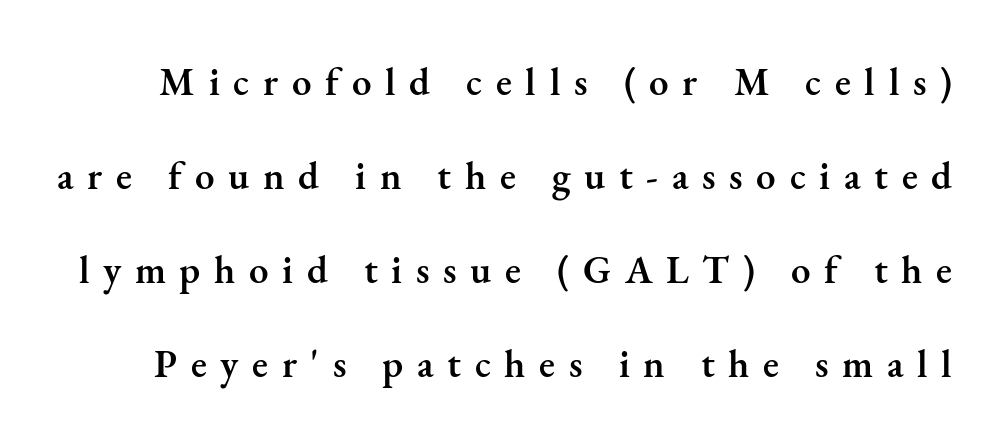
The image shows 39 px semibold serif type, upright; set loose line spacing (2.41x), unusually wide letter spacing (+0.35 em), not underlined; medium stroke contrast and a small x-height.
